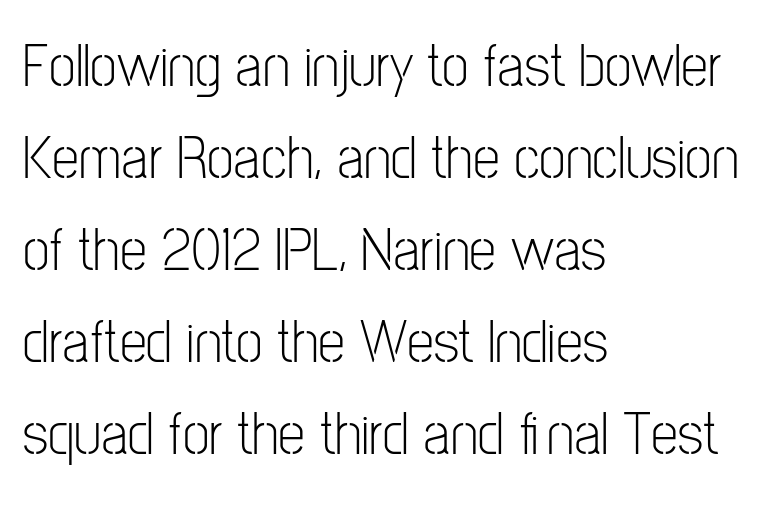
Q: Is the text bold? A: No.
Q: Is the text italic (slanted)? A: No, it is upright.
Q: Is the typeface a serif or a sans-serif typeface? A: Sans-serif.
Q: Is the text underlined? A: No.
Q: How is the paragraph aligned? A: Left-aligned.
Q: Is the spacing between letters normal or unusually wide? A: Normal.
Q: Is the spacing between lines tight, normal or loose? A: Normal.
Q: Width (condensed, normal, or wide)? A: Condensed.
Q: Stroke contrast? A: Low.
Q: x-height? A: Medium.
Q: Monospaced? A: No.
